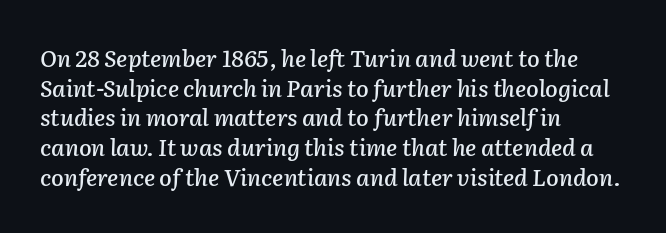
The image shows 23 px text type, italic (leaning right); set left-aligned, normal line spacing (1.29x), normal letter spacing, not underlined.
